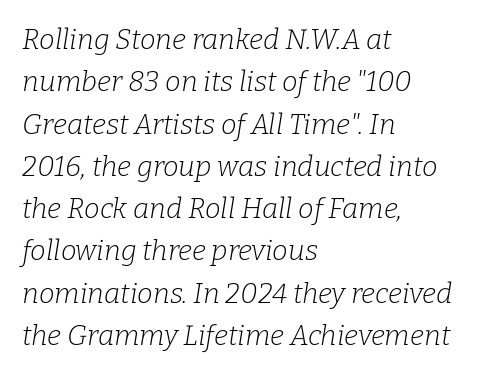
You can tell from the footed stems that serif type was used. Descenders hang freely into open space. Does the leading feel generous? No, just average. The specimen reads as italic at a glance.
